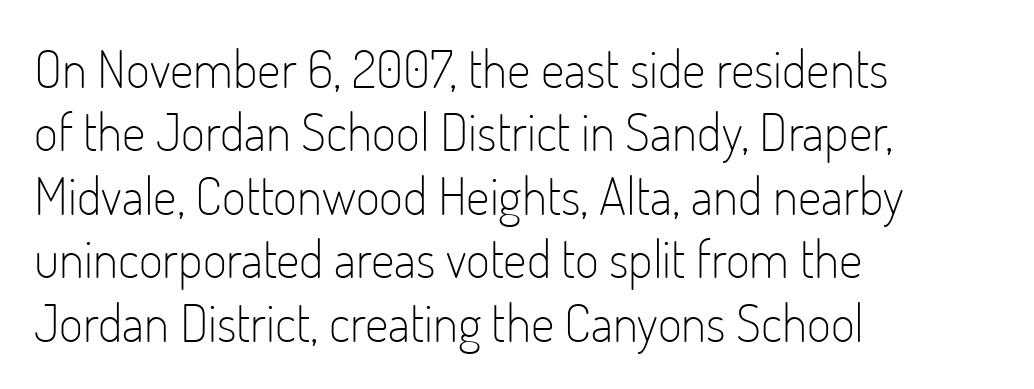
The image shows 52 px light, condensed sans-serif type, upright; set left-aligned, line spacing 1.22x, normal letter spacing, not underlined; low stroke contrast and a small x-height.
